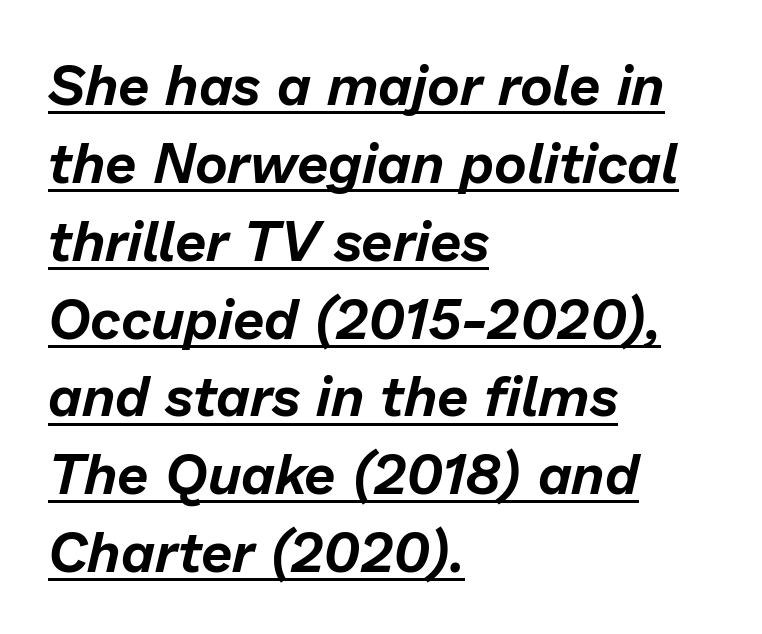
Q: Is the text italic (slanted)? A: Yes, it leans right by about 13 degrees.
Q: Is the text underlined? A: Yes.
Q: How is the paragraph aligned? A: Left-aligned.
Q: Is the spacing between letters normal or unusually wide? A: Normal.
Q: Is the spacing between lines tight, normal or loose? A: Normal.
Q: Width (condensed, normal, or wide)? A: Normal.
Q: Stroke contrast? A: Low.
Q: x-height? A: Medium.
Q: Monospaced? A: No.
